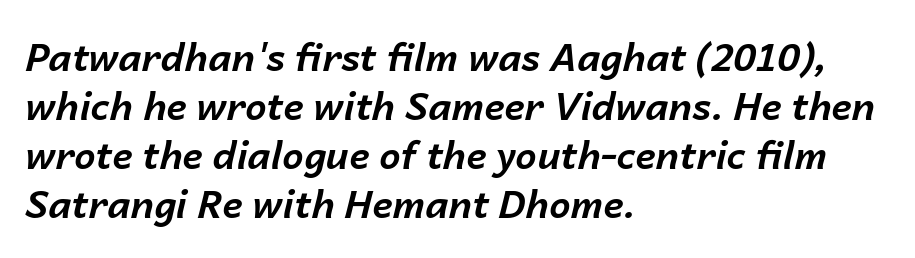
The image shows 38 px bold type, italic (leaning right); set left-aligned, normal line spacing (1.29x), normal letter spacing, not underlined; low stroke contrast and a medium x-height.
